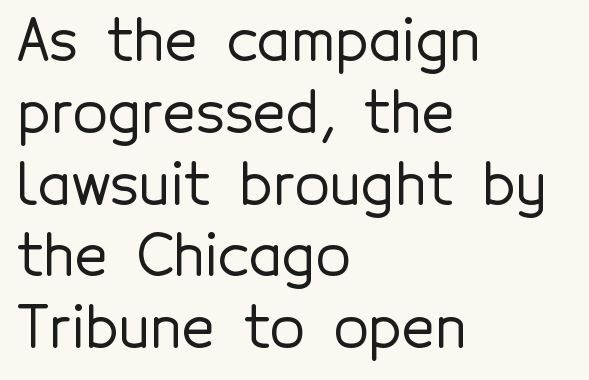
{"serif": "no", "italic": "no", "width": "normal", "x_height": "medium", "monospaced": "no", "underline": "no", "align": "left", "line_spacing": "normal", "line_spacing_ratio": 1.26, "letter_spacing": "normal", "letter_spacing_em": 0.0, "glyph_px": 57}
